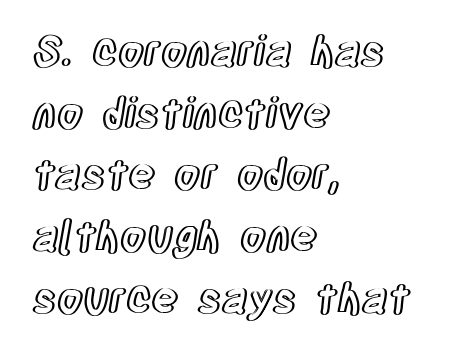
Q: Is the text italic (slanted)? A: Yes.
Q: Is the text underlined? A: No.
Q: How is the paragraph aligned? A: Left-aligned.
Q: Is the spacing between letters normal or unusually wide? A: Normal.
Q: Is the spacing between lines tight, normal or loose? A: Normal.
Q: Width (condensed, normal, or wide)? A: Condensed.
Q: x-height? A: Large.
Q: Monospaced? A: No.
